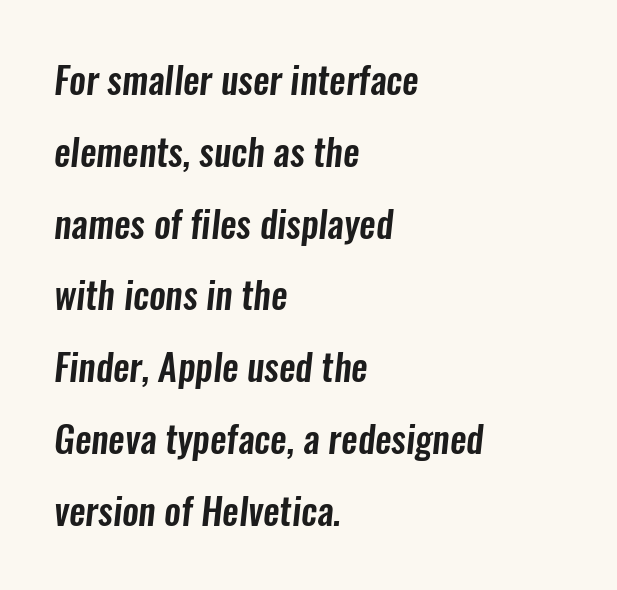
The image shows 37 px condensed sans-serif type; set left-aligned, loose line spacing (1.94x), normal letter spacing, not underlined; low stroke contrast and a medium x-height.
